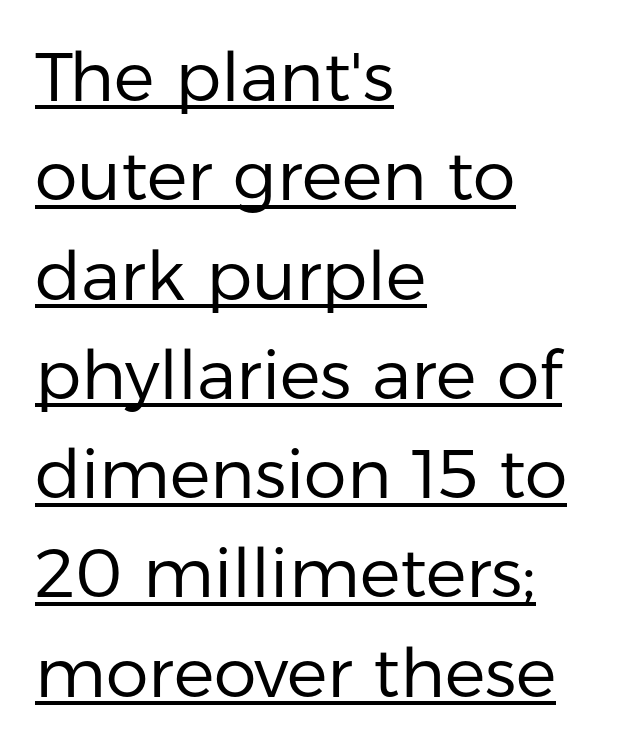
The image shows 68 px regular-weight sans-serif type, upright; set left-aligned, normal line spacing (1.46x), normal letter spacing, underlined; low stroke contrast and a medium x-height.
